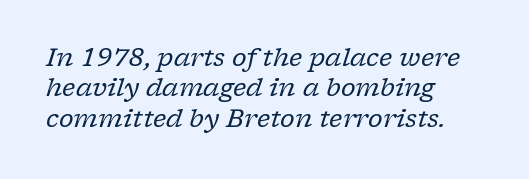
{"italic": "yes", "lean": "right", "slant_degrees": 17, "bold": "no", "underline": "no", "align": "left", "line_spacing_ratio": 1.22, "letter_spacing": "normal", "letter_spacing_em": 0.0, "glyph_px": 25}
